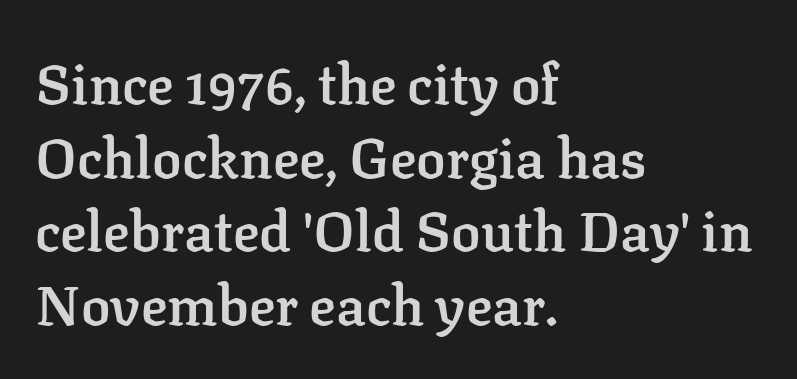
{"serif": "yes", "italic": "no", "bold": "semi", "weight": "semibold", "width": "normal", "stroke_contrast": "low", "x_height": "medium", "monospaced": "no", "underline": "no", "align": "left", "line_spacing": "normal", "line_spacing_ratio": 1.34, "letter_spacing": "normal", "letter_spacing_em": 0.0, "glyph_px": 55}
